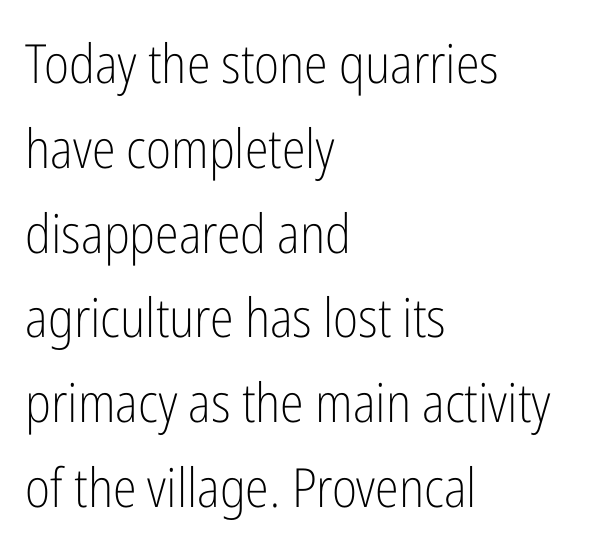
{"serif": "no", "italic": "no", "bold": "no", "weight": "light", "width": "condensed", "stroke_contrast": "low", "x_height": "medium", "monospaced": "no", "underline": "no", "align": "left", "line_spacing": "normal", "line_spacing_ratio": 1.57, "letter_spacing": "normal", "letter_spacing_em": 0.0, "glyph_px": 54}
